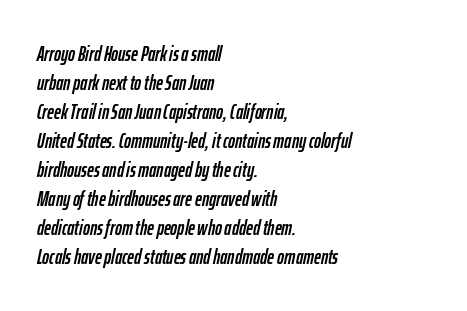
{"italic": "yes", "lean": "right", "slant_degrees": 12, "underline": "no", "align": "left", "line_spacing": "normal", "line_spacing_ratio": 1.38, "letter_spacing": "normal", "letter_spacing_em": 0.0, "glyph_px": 21}
